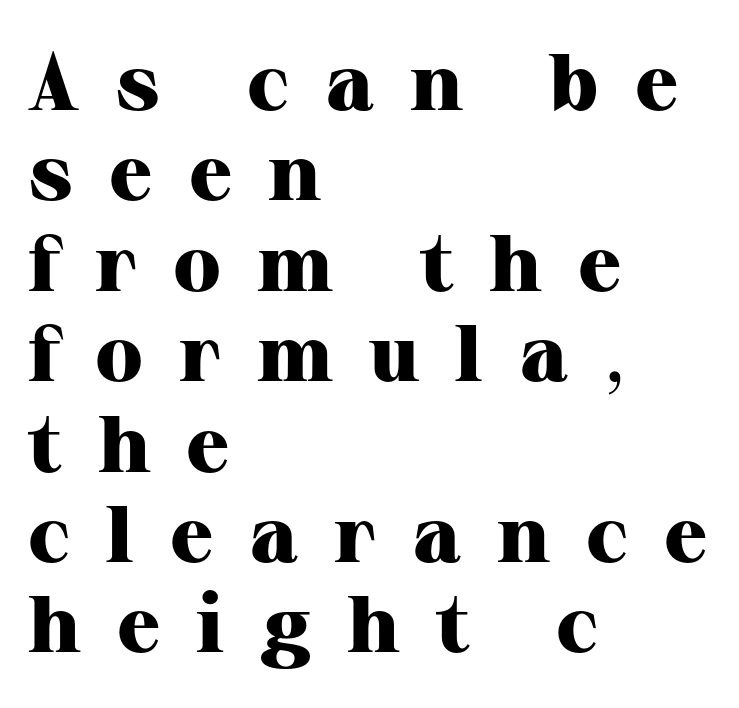
Has an underline been added? It has not. Bold? Absolutely — the strokes are thick and heavy. Compared with typical paragraphs, the rows here are closer together. The face used here is proportionally spaced, like ordinary book or web type. Posture: straight, roman, zero tilt.
